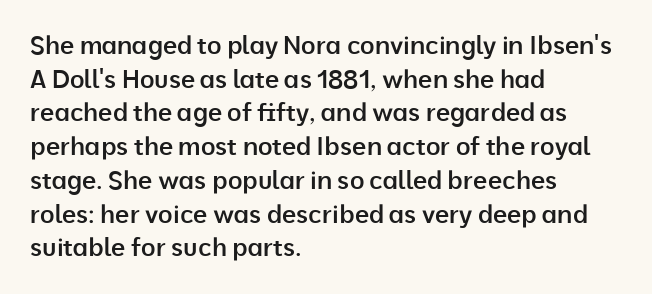
Is there any slant? The stems are plumb. Only glyphs here, with clear space below each row. A fair bit of extra ink — the face is semibold, not bold. Honestly, the row spacing looks completely unremarkable. These lines stack with their left ends in a neat column.
